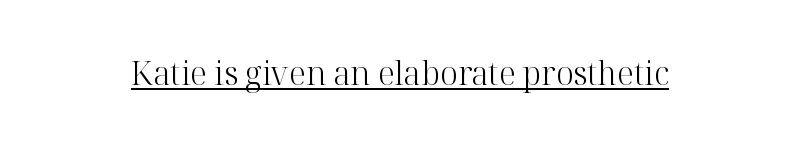
{"serif": "yes", "italic": "no", "bold": "no", "weight": "light", "width": "normal", "stroke_contrast": "high", "x_height": "medium", "monospaced": "no", "underline": "yes", "letter_spacing": "normal", "letter_spacing_em": 0.0, "glyph_px": 32}
